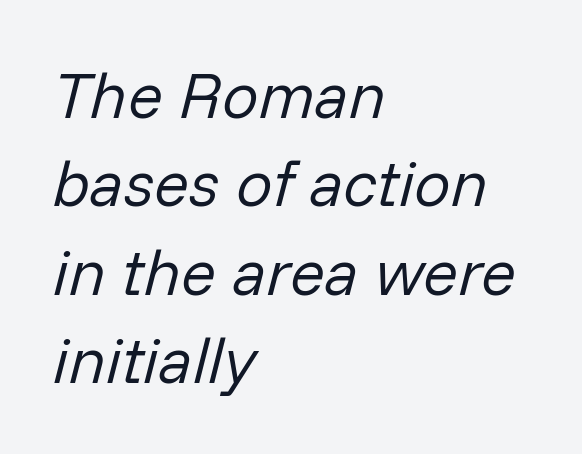
{"italic": "yes", "lean": "right", "slant_degrees": 14, "bold": "no", "weight": "regular", "width": "normal", "stroke_contrast": "low", "x_height": "medium", "monospaced": "no", "underline": "no", "align": "left", "line_spacing": "normal", "line_spacing_ratio": 1.36, "letter_spacing": "normal", "letter_spacing_em": 0.0, "glyph_px": 65}
